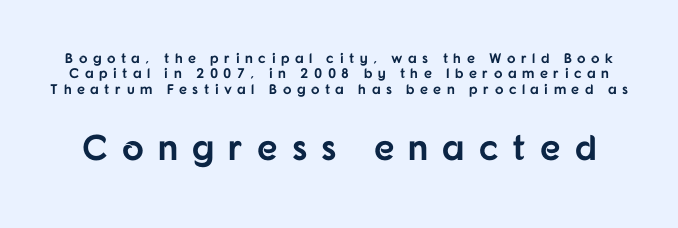
Q: Is the text bold? A: Yes.
Q: Is the text italic (slanted)? A: No, it is upright.
Q: Is the typeface a serif or a sans-serif typeface? A: Sans-serif.
Q: Is the text underlined? A: No.
Q: Is the spacing between letters normal or unusually wide? A: Unusually wide.
Q: Is the spacing between lines tight, normal or loose? A: Tight.
Q: Which block of text is set in a larger size, the first (top) or the second (bottom)? A: The second (bottom) one.
Q: Width (condensed, normal, or wide)? A: Normal.
Q: Stroke contrast? A: Low.
Q: x-height? A: Medium.
Q: Monospaced? A: No.
